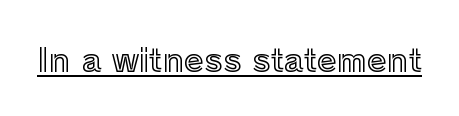
The image shows 32 px text type, upright; set normal letter spacing, underlined; a medium x-height.
